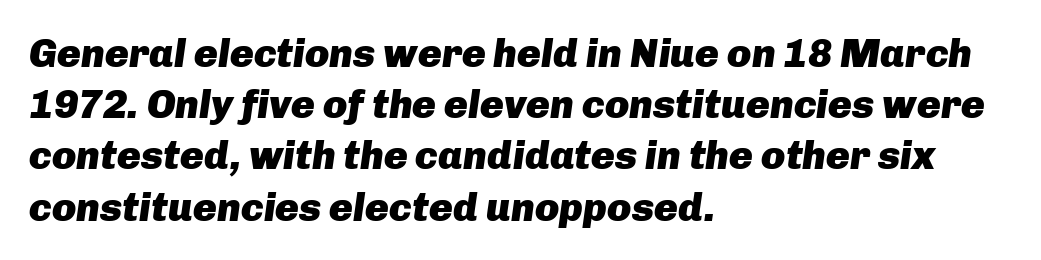
Q: Is the text bold? A: Yes.
Q: Is the text italic (slanted)? A: Yes, it leans right by about 8 degrees.
Q: Is the text underlined? A: No.
Q: How is the paragraph aligned? A: Left-aligned.
Q: Is the spacing between letters normal or unusually wide? A: Normal.
Q: Is the spacing between lines tight, normal or loose? A: Normal.
Q: Width (condensed, normal, or wide)? A: Normal.
Q: Stroke contrast? A: Low.
Q: x-height? A: Medium.
Q: Monospaced? A: No.
